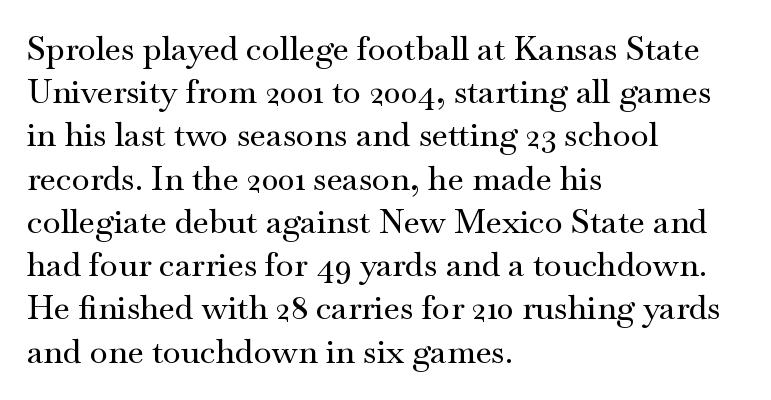
The line-height multiplier appears to be the usual default. The rendering uses natural spacing where letterforms have individual widths. Is there any slant? The stems are plumb. Each letter's strokes conclude with small projecting serifs.
